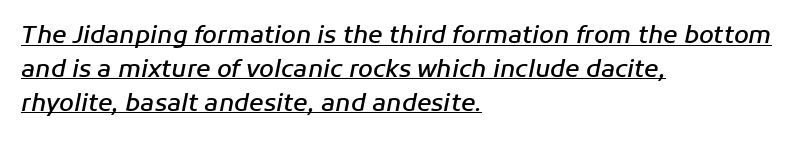
A student would call this left alignment; a typographer would say flush left, rag right. Here the glyphs are tracked normally, forming tight word shapes. Compared with undecorated copy, this sample adds a rule below the words. Heft: intermediate — a semibold.
